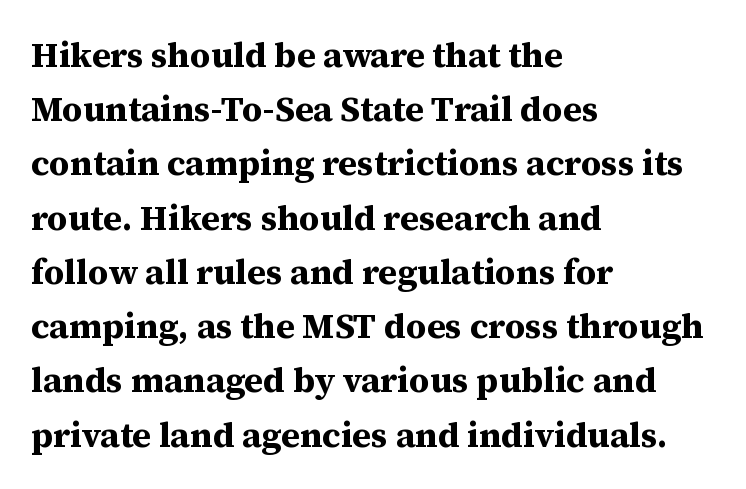
Q: Is the text bold? A: Yes.
Q: Is the text italic (slanted)? A: No, it is upright.
Q: Is the typeface a serif or a sans-serif typeface? A: Serif.
Q: Is the text underlined? A: No.
Q: How is the paragraph aligned? A: Left-aligned.
Q: Is the spacing between letters normal or unusually wide? A: Normal.
Q: Is the spacing between lines tight, normal or loose? A: Normal.
Q: Width (condensed, normal, or wide)? A: Normal.
Q: Stroke contrast? A: Medium.
Q: x-height? A: Medium.
Q: Monospaced? A: No.
